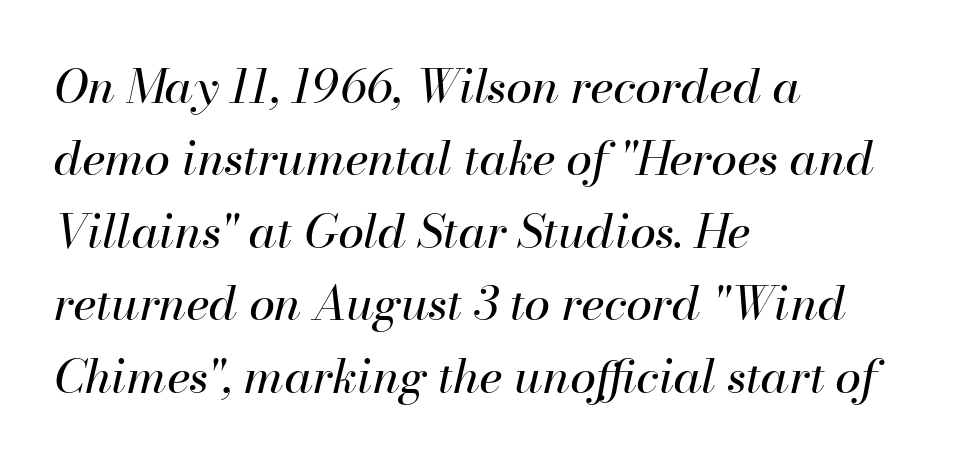
{"italic": "yes", "lean": "right", "slant_degrees": 13, "bold": "no", "weight": "regular", "width": "normal", "stroke_contrast": "high", "x_height": "small", "monospaced": "no", "underline": "no", "align": "left", "line_spacing": "normal", "line_spacing_ratio": 1.54, "letter_spacing": "normal", "letter_spacing_em": 0.0, "glyph_px": 47}
